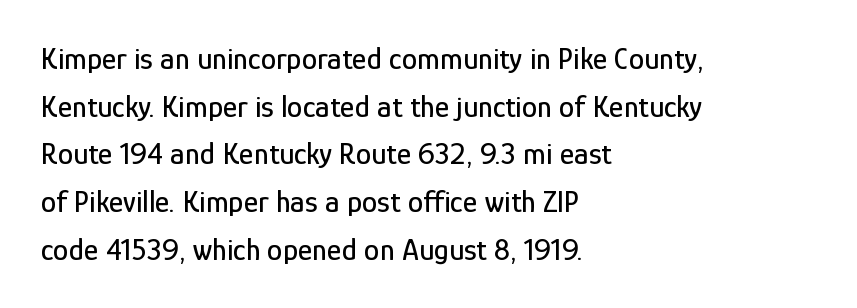
Q: Is the text italic (slanted)? A: No, it is upright.
Q: Is the typeface a serif or a sans-serif typeface? A: Sans-serif.
Q: Is the text underlined? A: No.
Q: How is the paragraph aligned? A: Left-aligned.
Q: Is the spacing between letters normal or unusually wide? A: Normal.
Q: Is the spacing between lines tight, normal or loose? A: Normal.
Q: Width (condensed, normal, or wide)? A: Condensed.
Q: Stroke contrast? A: Low.
Q: x-height? A: Medium.
Q: Monospaced? A: No.
